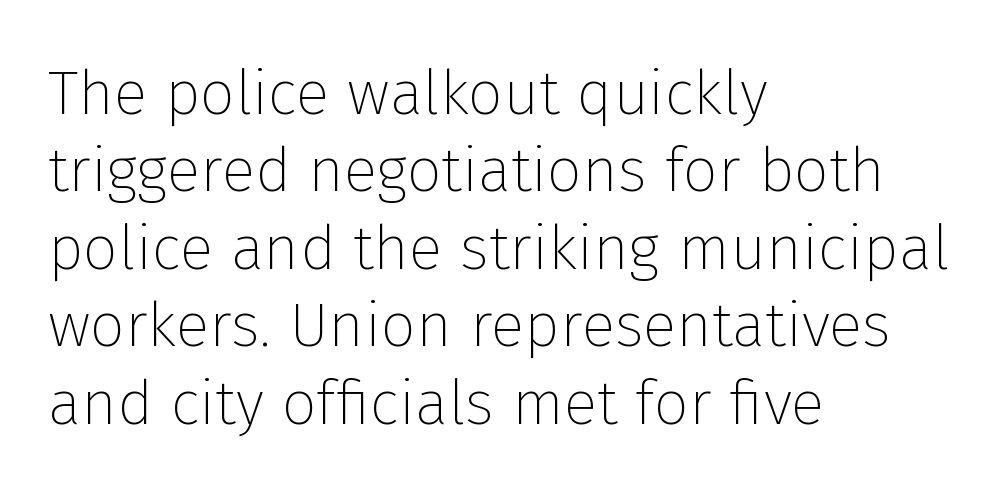
{"serif": "no", "italic": "no", "bold": "no", "weight": "thin", "width": "normal", "stroke_contrast": "low", "x_height": "medium", "monospaced": "no", "underline": "no", "align": "left", "line_spacing": "normal", "line_spacing_ratio": 1.25, "letter_spacing": "normal", "letter_spacing_em": 0.0, "glyph_px": 62}
